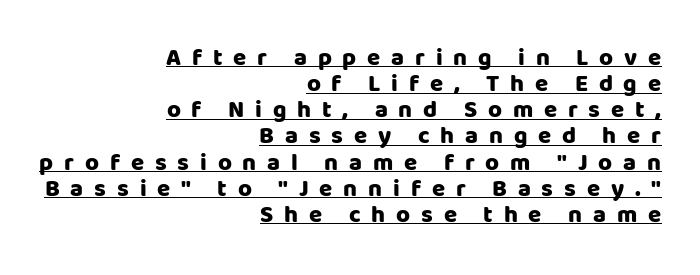
The image shows 24 px bold type, upright; set right-aligned, tight line spacing (1.09x), unusually wide letter spacing (+0.45 em), underlined.
